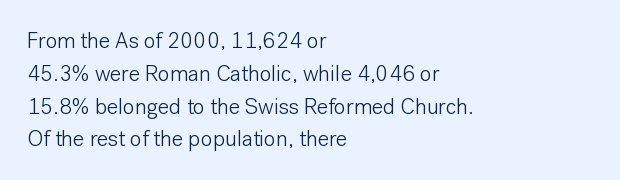
{"italic": "no", "bold": "no", "underline": "no", "align": "left", "line_spacing": "normal", "line_spacing_ratio": 1.49, "letter_spacing": "normal", "letter_spacing_em": 0.0, "glyph_px": 22}
